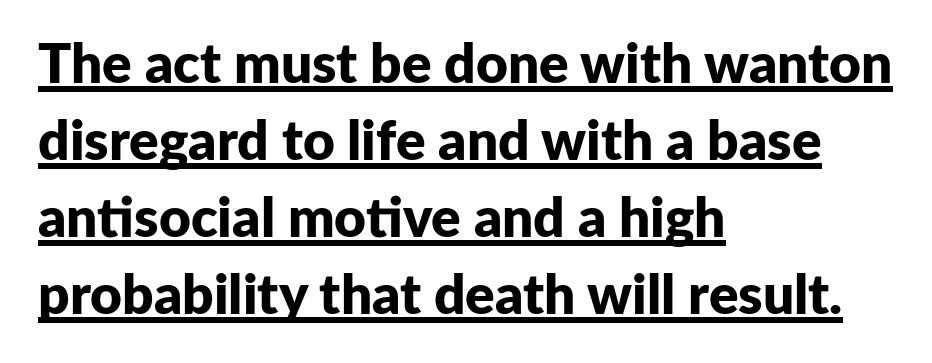
{"serif": "no", "italic": "no", "bold": "yes", "weight": "bold", "width": "normal", "stroke_contrast": "low", "x_height": "medium", "monospaced": "no", "underline": "yes", "align": "left", "line_spacing": "normal", "line_spacing_ratio": 1.4, "letter_spacing": "normal", "letter_spacing_em": 0.0, "glyph_px": 55}
